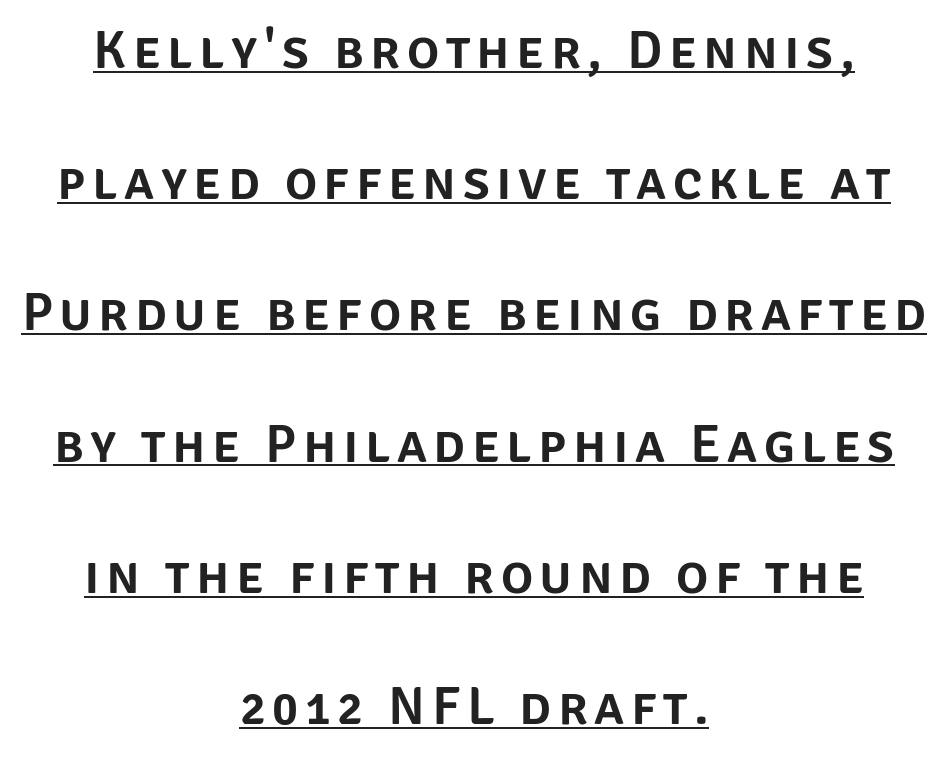
The image shows 54 px sans-serif type, upright; set centered, loose line spacing (2.43x), underlined; low stroke contrast and a large x-height.
